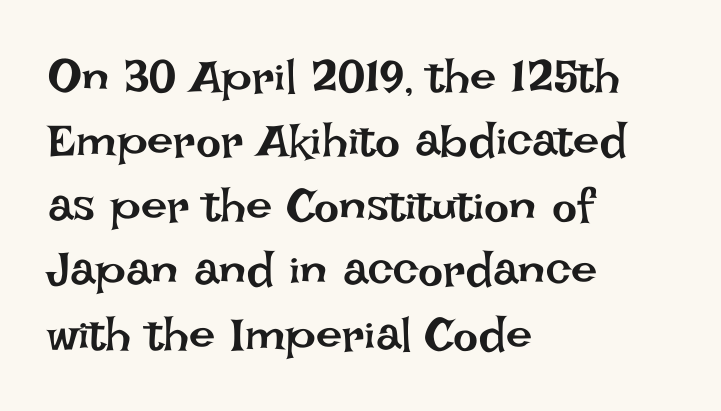
The image shows 47 px regular-weight type, upright; set left-aligned, normal line spacing (1.37x), normal letter spacing, not underlined; low stroke contrast and a large x-height.
